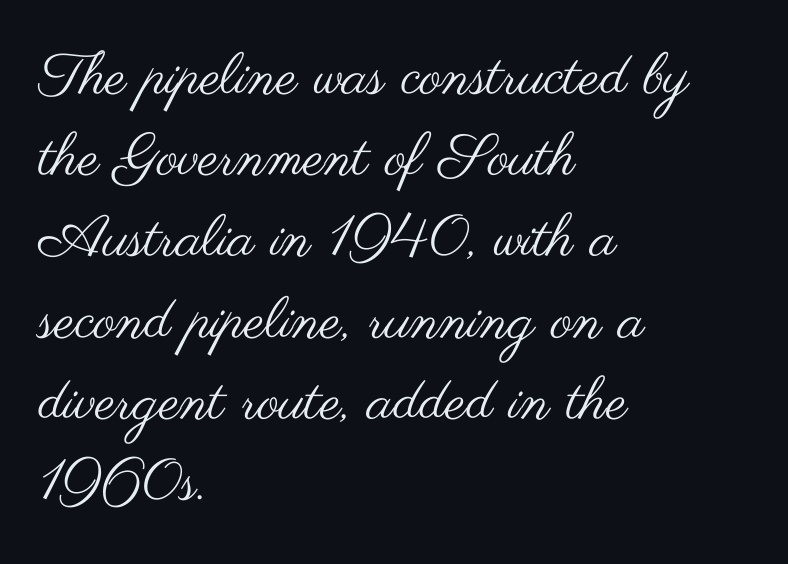
Is this a sans? Yes — the strokes have no serifs. A normal amount of white space separates one row of letters from the next. The characters are drawn with everyday or finer stroke widths. The line texture is even and compact thanks to regular tracking.
